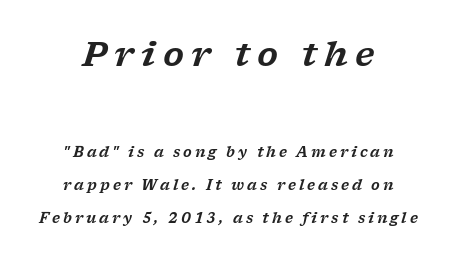
A great deal of white space separates one row of letters from the next. Characters follow at a spacing far wider than the type designer built in. Note the varied advance widths — an 'i' is clearly narrower than an 'm'. One-word summary of the alignment: center. Are there feet on the stems? There are — it's a serif.
